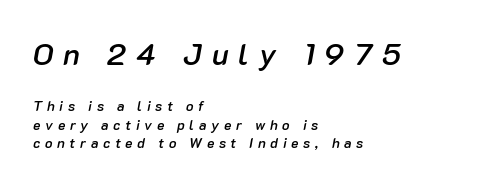
{"italic": "yes", "lean": "right", "slant_degrees": 10, "bold": "semi", "weight": "semibold", "width": "normal", "stroke_contrast": "low", "x_height": "medium", "monospaced": "no", "underline": "no", "align": "left", "line_spacing": "normal", "line_spacing_ratio": 1.31, "letter_spacing": "wide", "letter_spacing_em": 0.33, "larger_block": "first", "size_ratio": 2.14, "glyph_px": 30}
